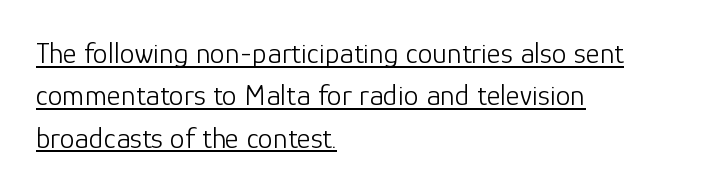
The image shows 30 px light sans-serif type, upright; set left-aligned, normal line spacing (1.41x), normal letter spacing, underlined; low stroke contrast and a medium x-height.
